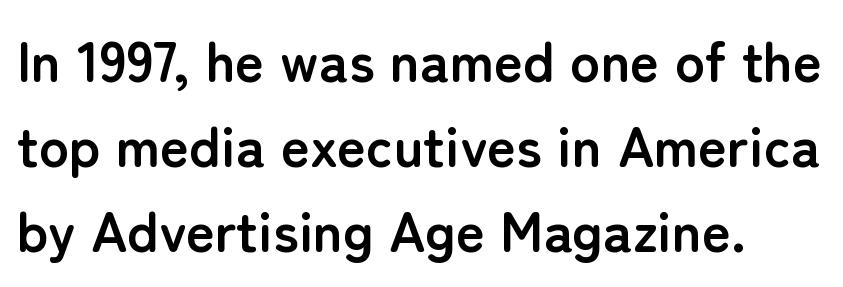
{"serif": "no", "italic": "no", "bold": "yes", "weight": "semibold", "width": "normal", "stroke_contrast": "low", "x_height": "medium", "monospaced": "no", "underline": "no", "line_spacing": "normal", "line_spacing_ratio": 1.52, "letter_spacing": "normal", "letter_spacing_em": 0.0, "glyph_px": 56}
